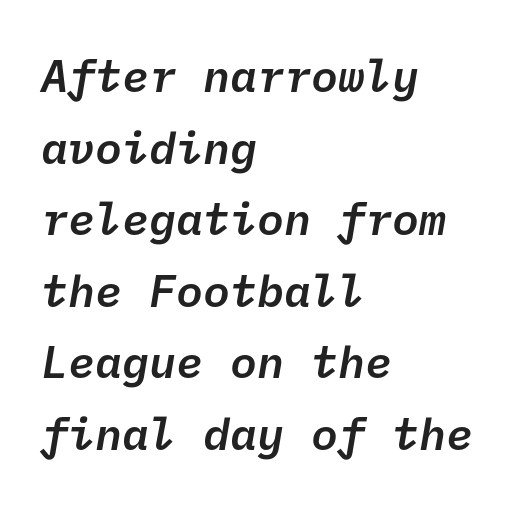
The image shows 45 px semibold sans-serif type; set left-aligned, normal line spacing (1.59x), normal letter spacing, not underlined; low stroke contrast and a medium x-height.
